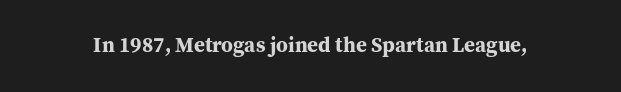
{"italic": "no", "bold": "yes", "underline": "no", "letter_spacing": "normal", "letter_spacing_em": 0.0, "glyph_px": 21}
